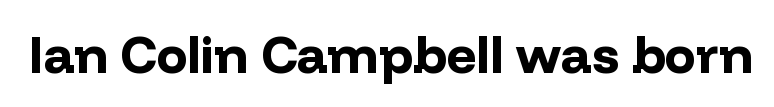
The image shows 52 px bold sans-serif type, upright; set normal letter spacing, not underlined; low stroke contrast and a medium x-height.
